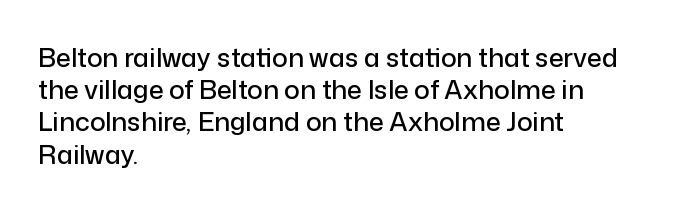
You could call the tracking neutral — neither tight nor loose. Posture: upright roman. Which margin do the lines hug? The left one — the right edge is uneven. Decoration check: the copy has no underline.
